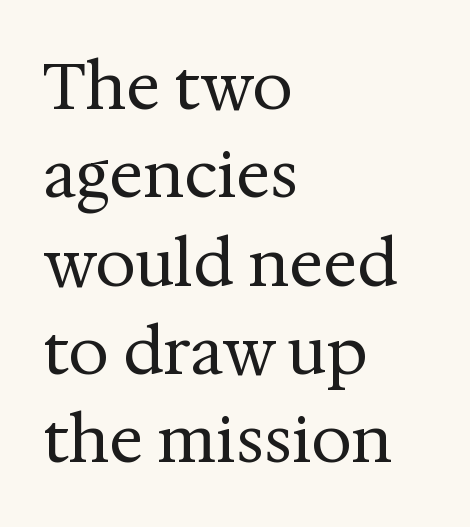
Q: Is the text bold? A: No.
Q: Is the text italic (slanted)? A: No, it is upright.
Q: Is the typeface a serif or a sans-serif typeface? A: Serif.
Q: Is the text underlined? A: No.
Q: How is the paragraph aligned? A: Left-aligned.
Q: Is the spacing between letters normal or unusually wide? A: Normal.
Q: Is the spacing between lines tight, normal or loose? A: Normal.
Q: Width (condensed, normal, or wide)? A: Normal.
Q: Stroke contrast? A: Medium.
Q: x-height? A: Medium.
Q: Monospaced? A: No.
